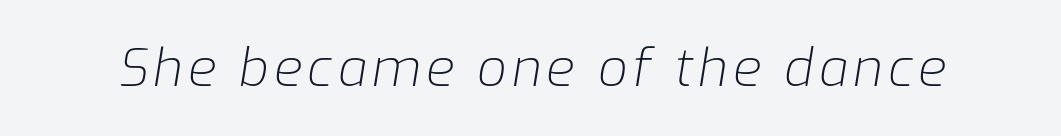
The image shows 52 px light type, italic (leaning right); set not underlined; low stroke contrast and a medium x-height.
